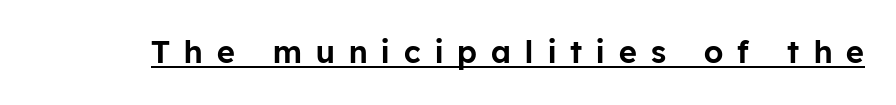
{"serif": "no", "italic": "no", "width": "normal", "stroke_contrast": "low", "x_height": "medium", "monospaced": "no", "underline": "yes", "letter_spacing": "wide", "letter_spacing_em": 0.46, "glyph_px": 31}
